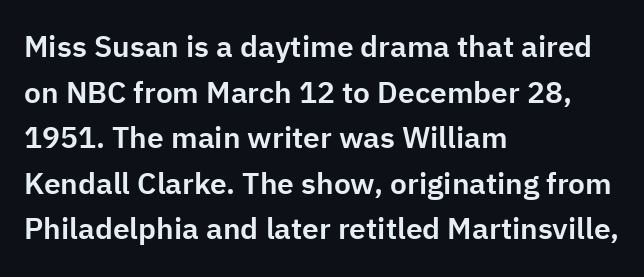
Line beginnings align vertically; line endings do not. The face used here is proportionally spaced, like ordinary book or web type. A normal amount of white space separates one row of letters from the next. Clear beneath every line of the passage. Students, note that the glyphs here touch the page at normal intervals. Font category for this specimen: sans-serif.
